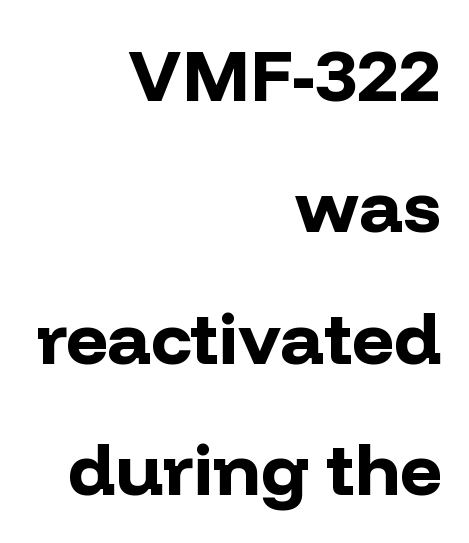
The image shows 73 px bold sans-serif type, upright; set right-aligned, line spacing 1.8x, normal letter spacing, not underlined; low stroke contrast and a medium x-height.
